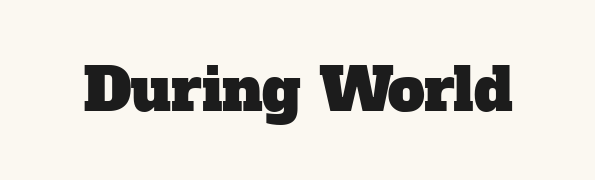
The image shows 59 px serif type; set normal letter spacing, not underlined; low stroke contrast and a medium x-height.
